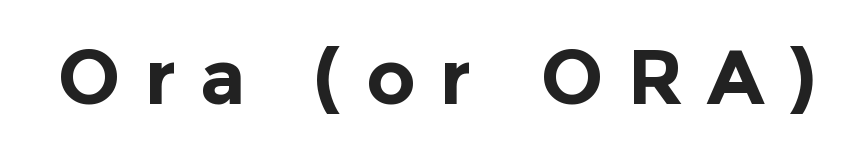
The image shows 77 px bold sans-serif type, upright; set unusually wide letter spacing (+0.31 em), not underlined; a medium x-height.
